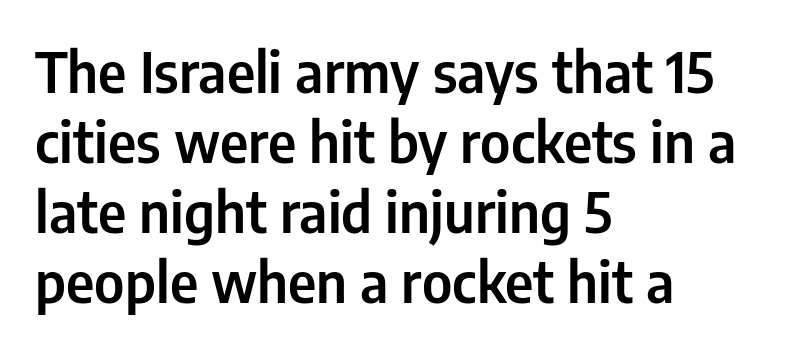
{"serif": "no", "italic": "no", "width": "condensed", "stroke_contrast": "low", "x_height": "medium", "monospaced": "no", "underline": "no", "align": "left", "line_spacing": "normal", "line_spacing_ratio": 1.25, "letter_spacing": "normal", "letter_spacing_em": 0.0, "glyph_px": 56}
